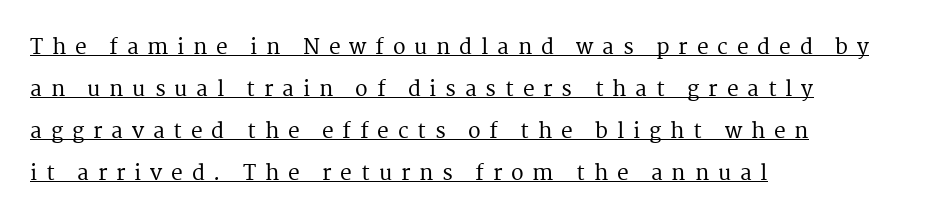
The image shows 21 px text type, upright; set left-aligned, loose line spacing (2.0x), unusually wide letter spacing (+0.42 em), underlined.
